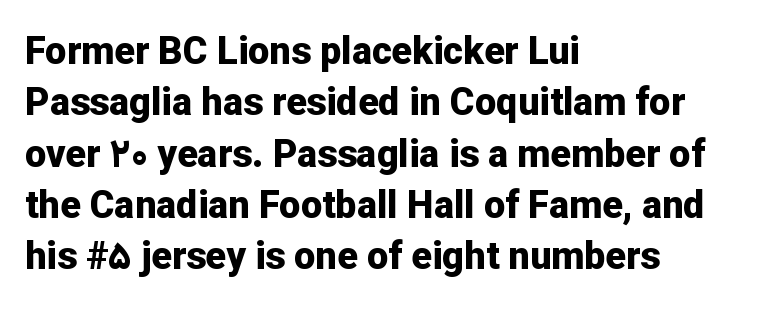
{"serif": "no", "italic": "no", "bold": "yes", "weight": "bold", "width": "normal", "stroke_contrast": "low", "x_height": "medium", "monospaced": "no", "underline": "no", "align": "left", "line_spacing": "normal", "line_spacing_ratio": 1.35, "letter_spacing": "normal", "letter_spacing_em": 0.0, "glyph_px": 38}
